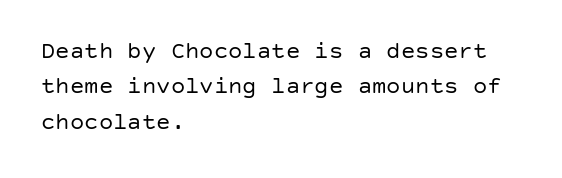
Tracking value appears to be zero — textbook default spacing. Posture: straight, roman, zero tilt. Leftover space on each line is placed entirely after the last word. This is not heavy type; no bold has been used.
